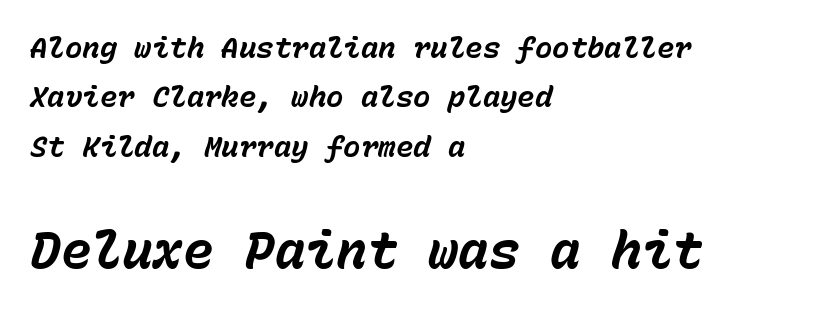
Q: Is the text bold? A: Yes.
Q: Is the text italic (slanted)? A: Yes, it leans right by about 15 degrees.
Q: Is the text underlined? A: No.
Q: How is the paragraph aligned? A: Left-aligned.
Q: Is the spacing between letters normal or unusually wide? A: Normal.
Q: Is the spacing between lines tight, normal or loose? A: Normal.
Q: Which block of text is set in a larger size, the first (top) or the second (bottom)? A: The second (bottom) one.
Q: Width (condensed, normal, or wide)? A: Normal.
Q: Stroke contrast? A: Low.
Q: x-height? A: Medium.
Q: Monospaced? A: Yes.
